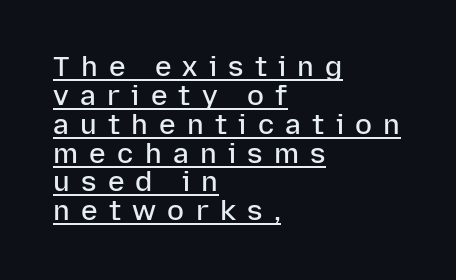
{"serif": "no", "italic": "no", "bold": "semi", "weight": "semibold", "width": "normal", "stroke_contrast": "low", "x_height": "medium", "monospaced": "no", "underline": "yes", "align": "left", "line_spacing": "tight", "line_spacing_ratio": 1.03, "letter_spacing": "wide", "letter_spacing_em": 0.4, "glyph_px": 28}
